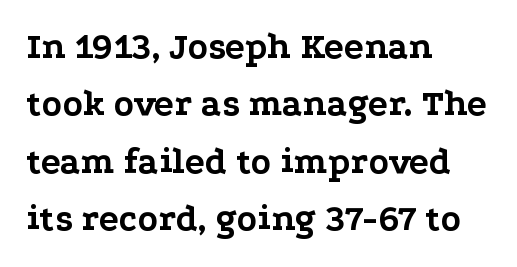
{"serif": "yes", "italic": "no", "bold": "yes", "weight": "bold", "width": "wide", "stroke_contrast": "low", "x_height": "medium", "monospaced": "no", "underline": "no", "align": "left", "line_spacing": "normal", "line_spacing_ratio": 1.55, "letter_spacing": "normal", "letter_spacing_em": 0.0, "glyph_px": 37}
